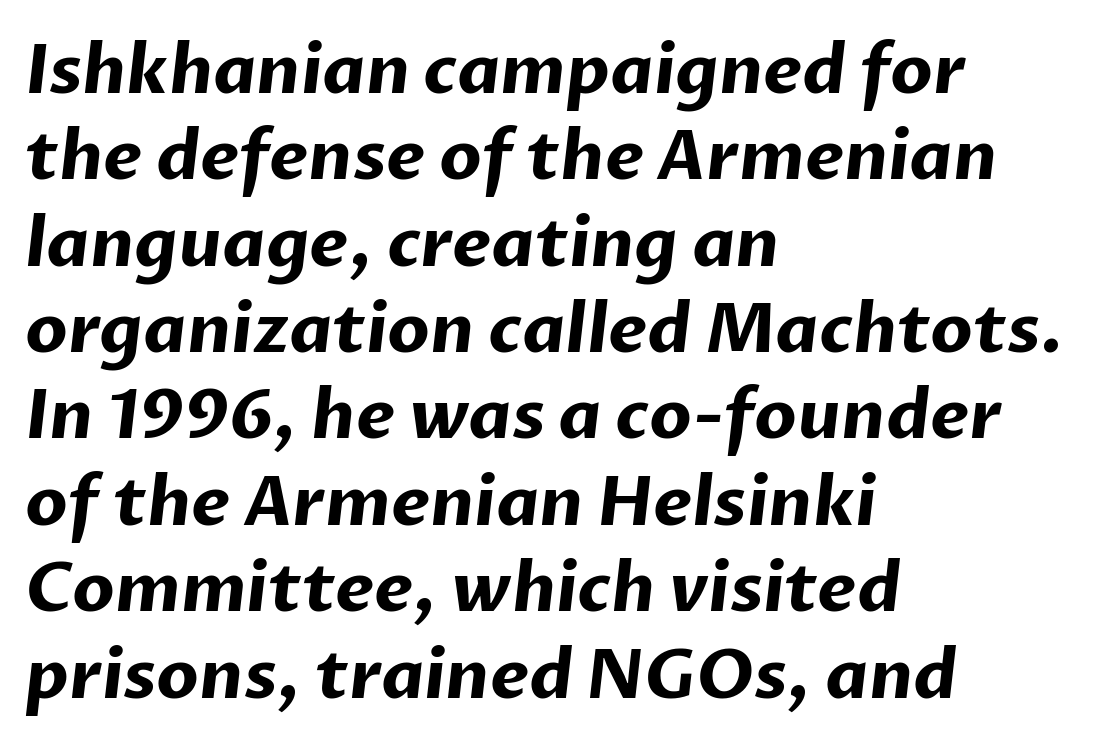
The image shows 68 px bold sans-serif type; set left-aligned, normal line spacing (1.27x), normal letter spacing, not underlined; low stroke contrast and a medium x-height.
